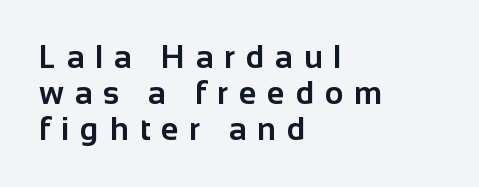
The image shows 32 px bold sans-serif type, upright; set left-aligned, tight line spacing (1.13x), unusually wide letter spacing (+0.34 em), not underlined; low stroke contrast and a medium x-height.
